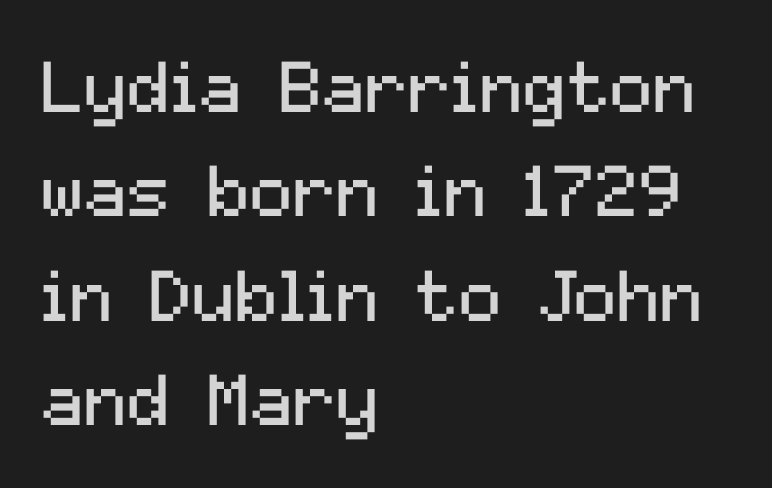
Q: Is the text bold? A: No.
Q: Is the text italic (slanted)? A: No, it is upright.
Q: Is the typeface a serif or a sans-serif typeface? A: Sans-serif.
Q: Is the text underlined? A: No.
Q: How is the paragraph aligned? A: Left-aligned.
Q: Is the spacing between letters normal or unusually wide? A: Normal.
Q: Is the spacing between lines tight, normal or loose? A: Normal.
Q: Width (condensed, normal, or wide)? A: Normal.
Q: Stroke contrast? A: Medium.
Q: x-height? A: Medium.
Q: Monospaced? A: No.
